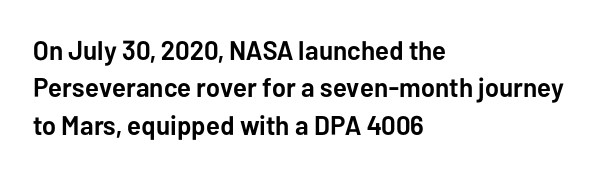
It's the straight-up-and-down kind of type. The lines are quadded left. Letter spacing: default. Rule under the text: the space is simply empty. The space between consecutive lines is moderate. Notice how thick the strokes are: this is what a full bold looks like.
